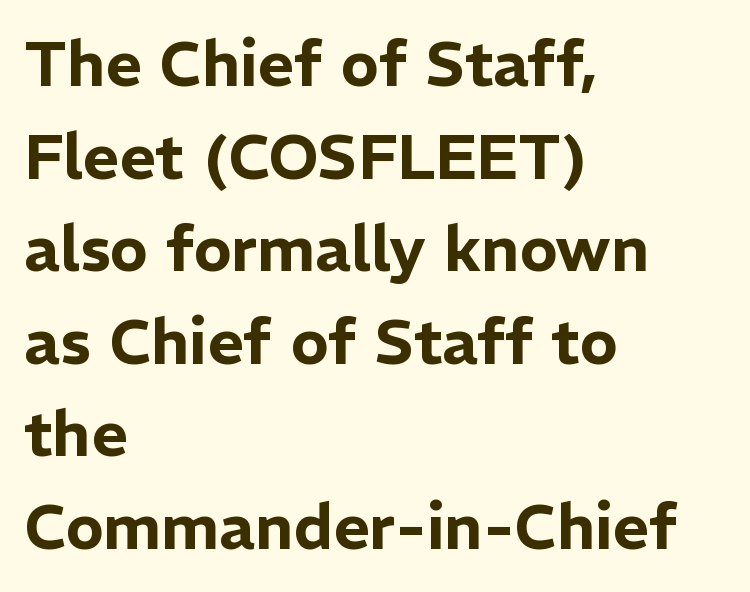
{"serif": "no", "italic": "no", "width": "normal", "stroke_contrast": "low", "x_height": "medium", "monospaced": "no", "underline": "no", "align": "left", "line_spacing": "normal", "line_spacing_ratio": 1.47, "letter_spacing": "normal", "letter_spacing_em": 0.0, "glyph_px": 63}
